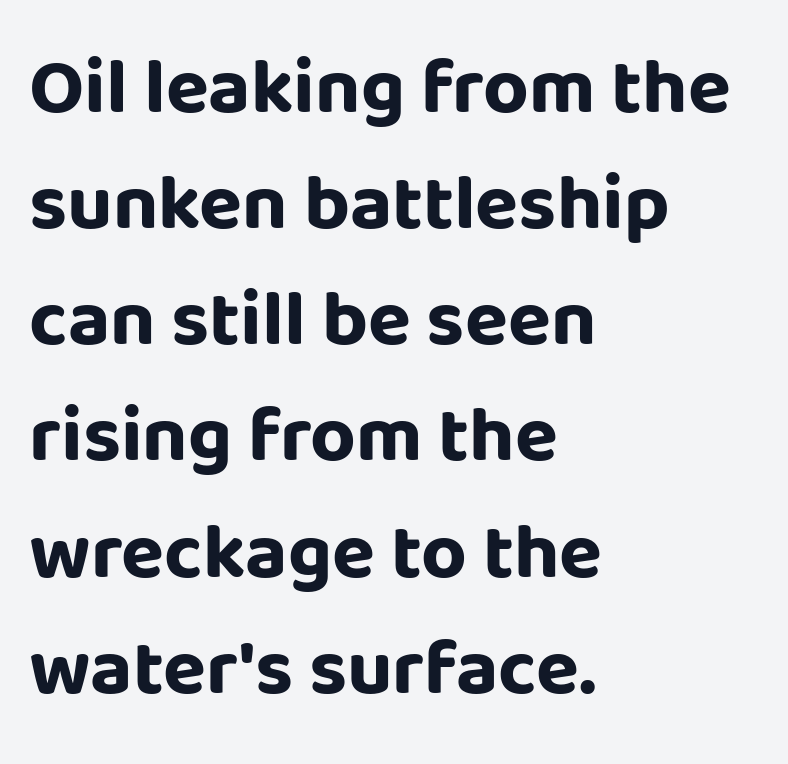
Q: Is the text bold? A: Yes.
Q: Is the text italic (slanted)? A: No, it is upright.
Q: Is the typeface a serif or a sans-serif typeface? A: Sans-serif.
Q: Is the text underlined? A: No.
Q: How is the paragraph aligned? A: Left-aligned.
Q: Is the spacing between letters normal or unusually wide? A: Normal.
Q: Is the spacing between lines tight, normal or loose? A: Normal.
Q: Width (condensed, normal, or wide)? A: Normal.
Q: Stroke contrast? A: Low.
Q: x-height? A: Large.
Q: Monospaced? A: No.
